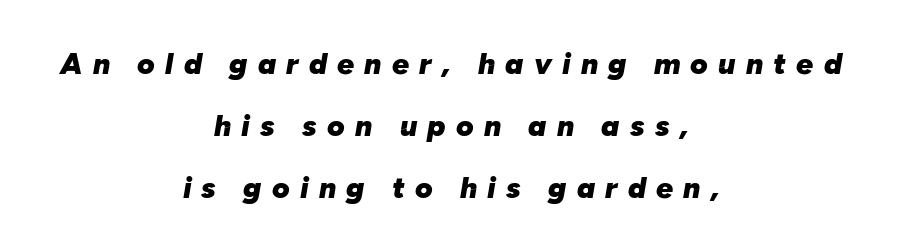
Notice the wide empty band between every row — that's loose leading. The passage shown leans; its letterforms are oblique. Here the designer chose a conventional face with non-uniform glyph widths. Heavy-handed strokes throughout: this text is bold. No word sits above an underline. Inter-character spacing is expanded well beyond the font's built-in metrics.
